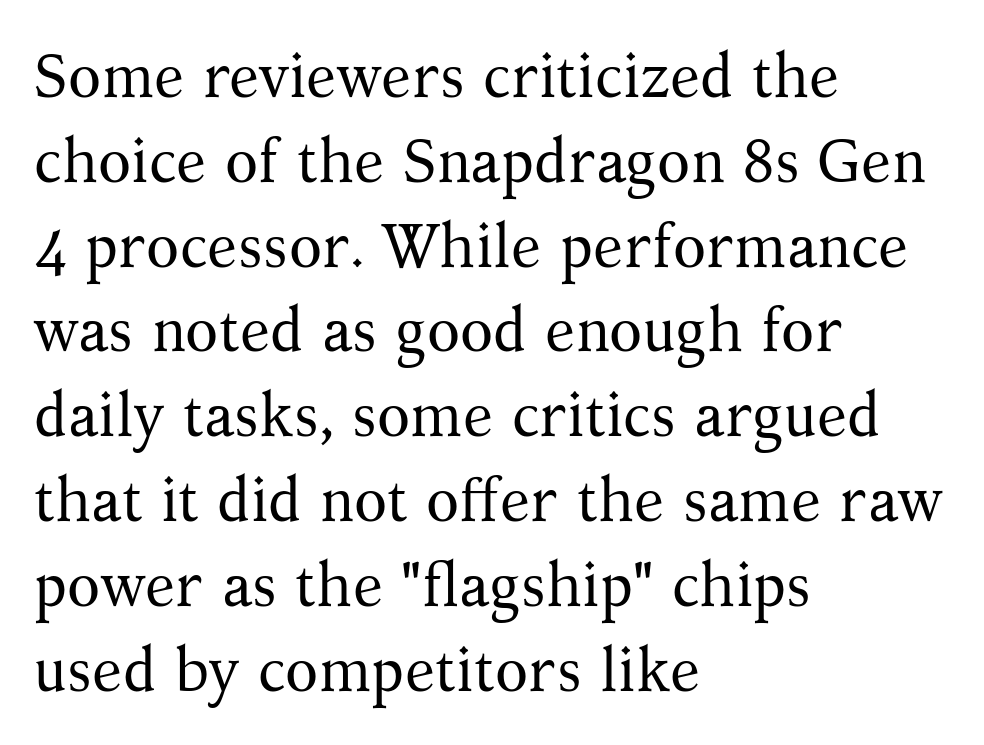
{"serif": "yes", "italic": "no", "bold": "no", "weight": "regular", "width": "normal", "stroke_contrast": "medium", "x_height": "medium", "monospaced": "no", "underline": "no", "align": "left", "line_spacing": "normal", "line_spacing_ratio": 1.39, "letter_spacing": "normal", "letter_spacing_em": 0.0, "glyph_px": 61}
